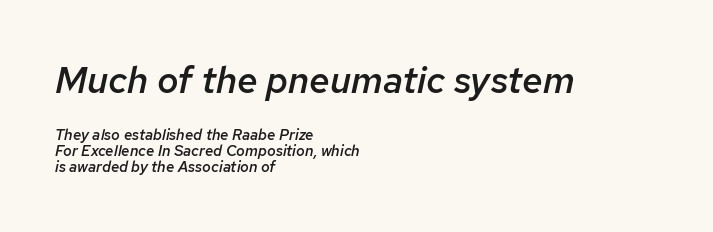
Q: Is the text bold? A: Semi-bold.
Q: Is the text italic (slanted)? A: Yes, it leans right by about 12 degrees.
Q: Is the text underlined? A: No.
Q: How is the paragraph aligned? A: Left-aligned.
Q: Is the spacing between letters normal or unusually wide? A: Normal.
Q: Is the spacing between lines tight, normal or loose? A: Tight.
Q: Which block of text is set in a larger size, the first (top) or the second (bottom)? A: The first (top) one.
Q: Width (condensed, normal, or wide)? A: Normal.
Q: Stroke contrast? A: Low.
Q: x-height? A: Medium.
Q: Monospaced? A: No.
